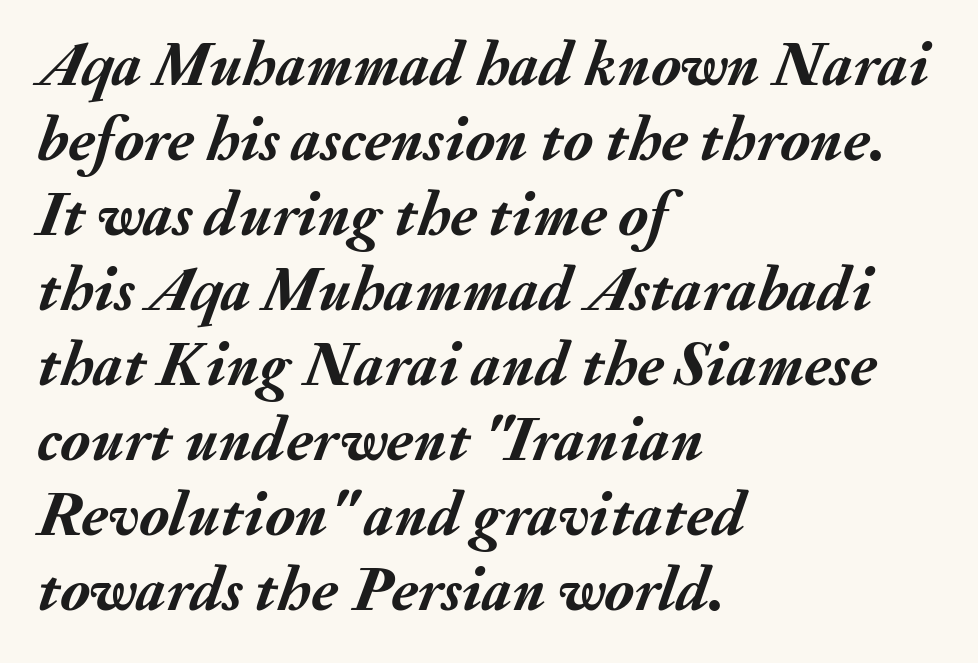
Q: Is the text bold? A: Yes.
Q: Is the text italic (slanted)? A: Yes, it leans right by about 20 degrees.
Q: Is the text underlined? A: No.
Q: How is the paragraph aligned? A: Left-aligned.
Q: Is the spacing between letters normal or unusually wide? A: Normal.
Q: Width (condensed, normal, or wide)? A: Normal.
Q: Stroke contrast? A: Medium.
Q: x-height? A: Small.
Q: Monospaced? A: No.
